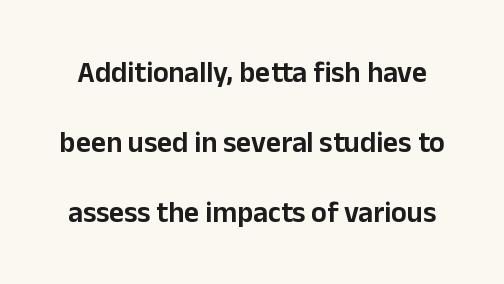
The image shows 29 px sans-serif type, upright; set loose line spacing (2.42x), normal letter spacing, not underlined; low stroke contrast and a medium x-height.
